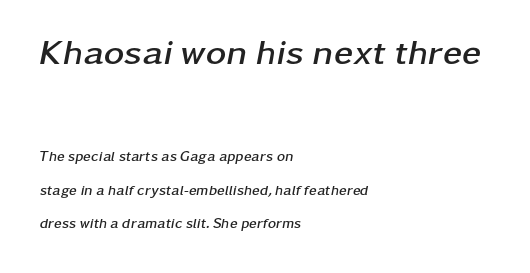
Nobody touched the tracking dial on this one. These two chunks differ in scale, with the top chunk taking the larger measure. Tall strokes in this sample are angled rather than plumb. Weight check: bold — yes, fully. Looks like regular typesetting: each glyph gets only the width it needs. Does the leading feel generous? Absolutely, it's lavish.
